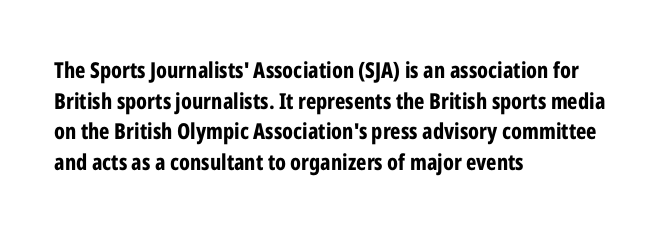
Q: Is the text bold? A: Yes.
Q: Is the text italic (slanted)? A: No, it is upright.
Q: Is the text underlined? A: No.
Q: How is the paragraph aligned? A: Left-aligned.
Q: Is the spacing between letters normal or unusually wide? A: Normal.
Q: Is the spacing between lines tight, normal or loose? A: Normal.
